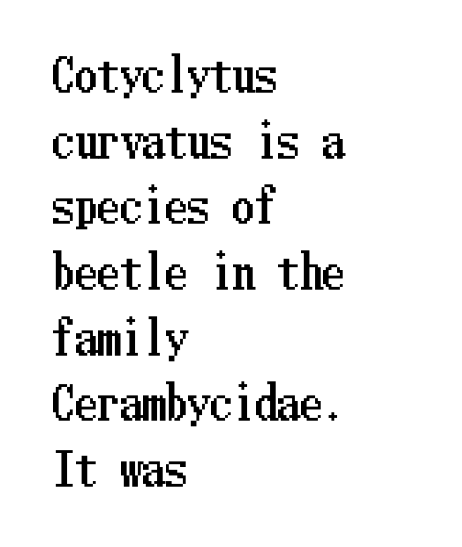
{"italic": "no", "width": "condensed", "stroke_contrast": "low", "x_height": "medium", "underline": "no", "align": "left", "line_spacing": "normal", "line_spacing_ratio": 1.46, "letter_spacing": "normal", "letter_spacing_em": 0.0, "glyph_px": 45}
